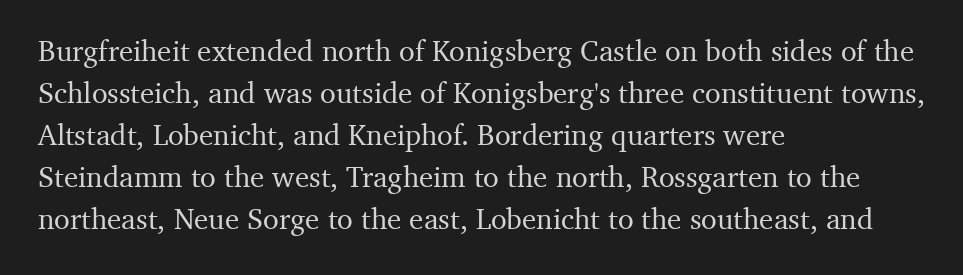
The image shows 29 px serif type, upright; set left-aligned, normal line spacing (1.45x), normal letter spacing, not underlined; medium stroke contrast and a medium x-height.
